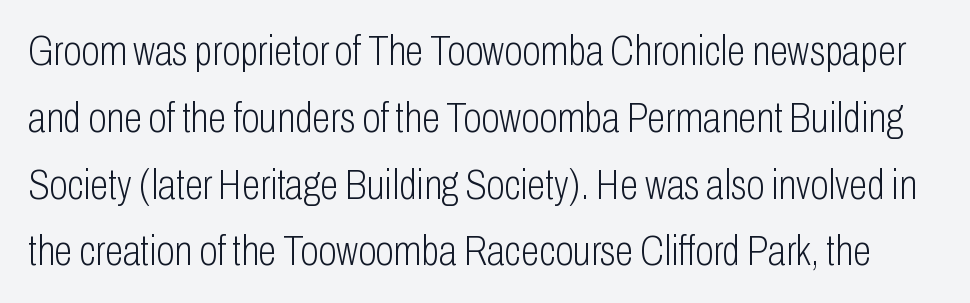
Unmarked baselines from the first word to the last. Letters have the restrained weight of plain body copy at most. Here the glyphs are tracked normally, forming tight word shapes. Students, observe: this is what conventionally led text looks like. The font's upright variant was chosen for this text. Are there feet on the stems? There aren't — it's a sans.
